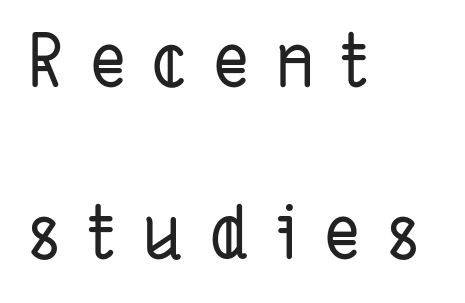
The image shows 73 px condensed sans-serif type; set left-aligned, loose line spacing (2.36x), unusually wide letter spacing (+0.37 em), not underlined; low stroke contrast and a medium x-height.
